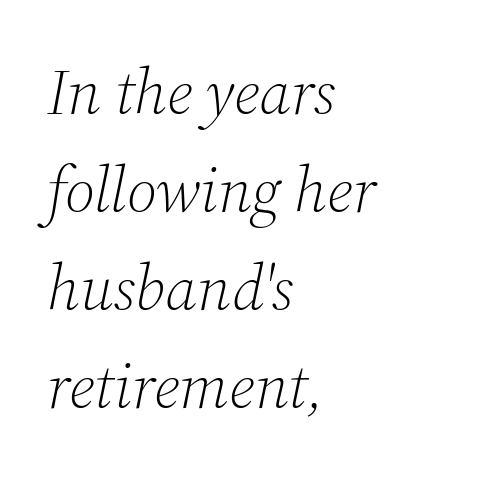
The image shows 64 px light serif type, italic (leaning right); set left-aligned, normal line spacing (1.53x), normal letter spacing, not underlined; medium stroke contrast and a medium x-height.
